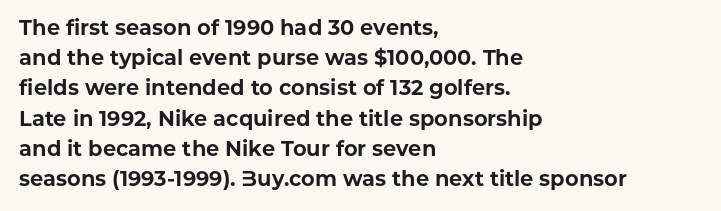
Emphasis by weight is at full strength: bold. Compared with typical body copy, the letter spacing here is the same. The passage shown is not underscored anywhere. Each new line begins a customary step beneath the previous one.
